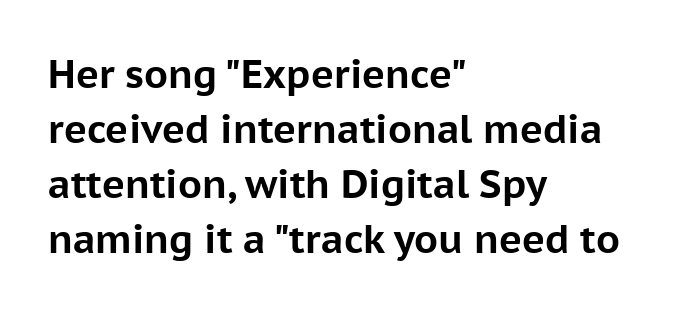
{"serif": "no", "italic": "no", "bold": "yes", "weight": "bold", "width": "normal", "stroke_contrast": "low", "x_height": "medium", "monospaced": "no", "underline": "no", "align": "left", "line_spacing": "normal", "line_spacing_ratio": 1.41, "letter_spacing": "normal", "letter_spacing_em": 0.0, "glyph_px": 39}
